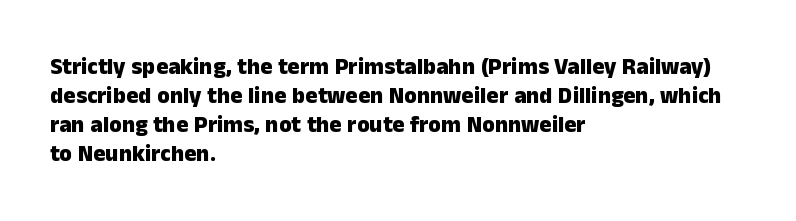
The typography opts for an upright posture over an oblique one. What weight is shown? A full bold with thick strokes. How would I describe the line gaps? Plain and ordinary. Each line starts at the same left margin while the right side varies.
